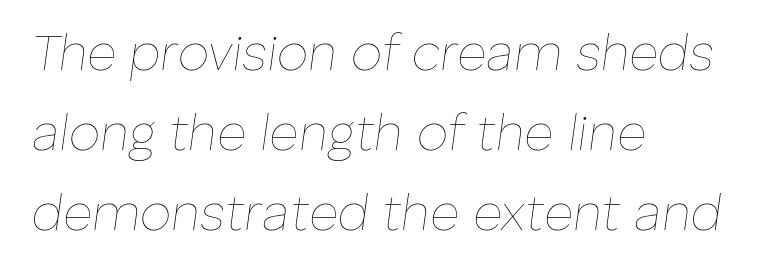
Q: Is the text bold? A: No.
Q: Is the text italic (slanted)? A: Yes, it leans right by about 8 degrees.
Q: Is the text underlined? A: No.
Q: How is the paragraph aligned? A: Left-aligned.
Q: Is the spacing between letters normal or unusually wide? A: Normal.
Q: Is the spacing between lines tight, normal or loose? A: Normal.
Q: Width (condensed, normal, or wide)? A: Normal.
Q: Stroke contrast? A: Low.
Q: x-height? A: Medium.
Q: Monospaced? A: No.
